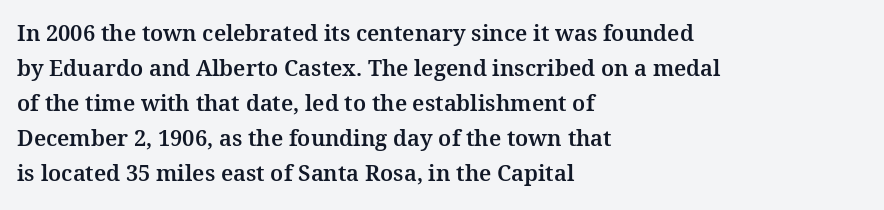
The image shows 22 px text type, upright; set left-aligned, normal line spacing (1.59x), normal letter spacing, not underlined.
